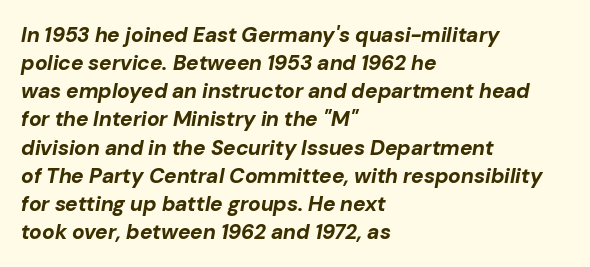
Typographic density is high because the face is bold. Honestly, the letter spacing is just normal — you wouldn't notice it. The words here are not underlined. Slant detected: the letters are inclined. Regarding leading, the lines here are spaced in the standard way. The compositor pushed each line to the left boundary.
